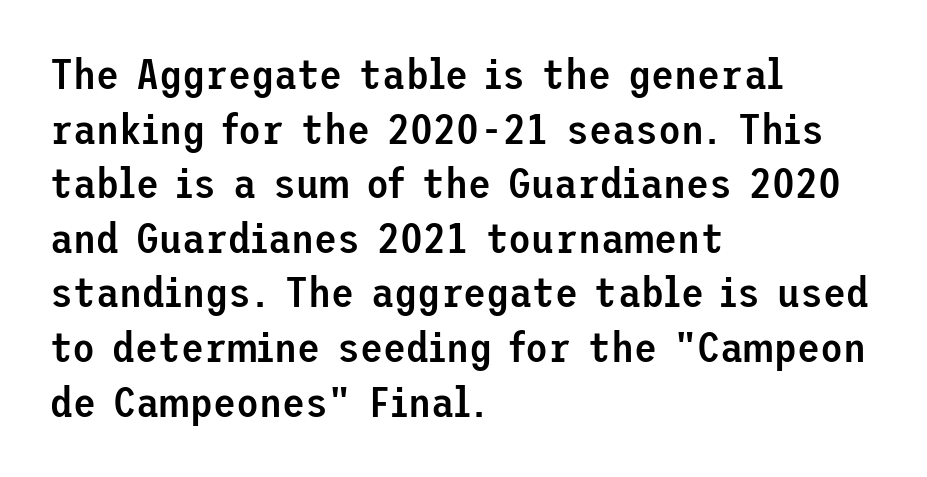
The image shows 42 px semibold sans-serif type, upright; set left-aligned, normal line spacing (1.3x), normal letter spacing, not underlined; low stroke contrast and a medium x-height.
